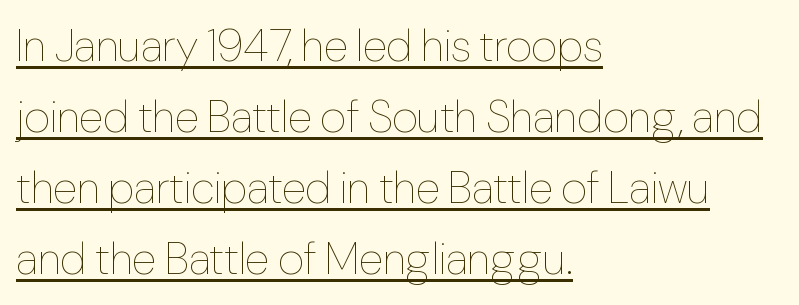
Q: Is the text bold? A: No.
Q: Is the text italic (slanted)? A: No, it is upright.
Q: Is the text underlined? A: Yes.
Q: How is the paragraph aligned? A: Left-aligned.
Q: Is the spacing between letters normal or unusually wide? A: Normal.
Q: Is the spacing between lines tight, normal or loose? A: Normal.
Q: Width (condensed, normal, or wide)? A: Condensed.
Q: Stroke contrast? A: Low.
Q: x-height? A: Medium.
Q: Monospaced? A: No.
